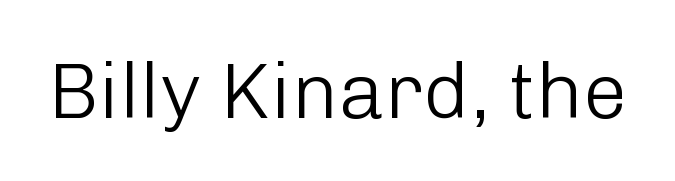
The image shows 79 px light sans-serif type, upright; set normal letter spacing, not underlined; low stroke contrast and a medium x-height.
